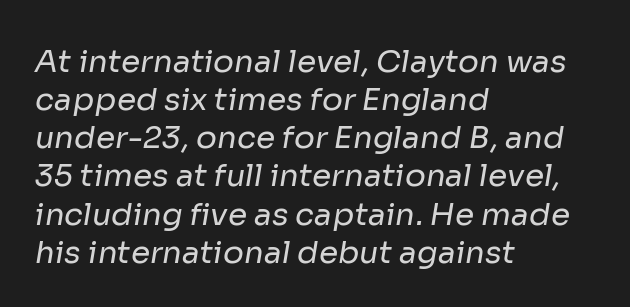
{"serif": "no", "bold": "no", "weight": "regular", "width": "normal", "stroke_contrast": "low", "x_height": "medium", "monospaced": "no", "underline": "no", "align": "left", "line_spacing_ratio": 1.23, "letter_spacing": "normal", "letter_spacing_em": 0.0, "glyph_px": 31}
